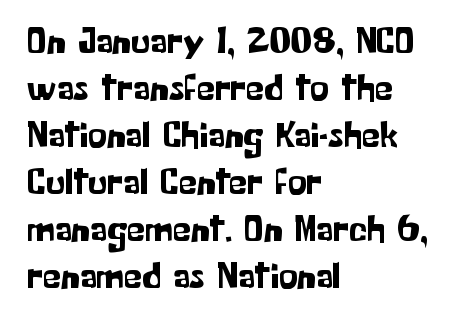
Q: Is the text italic (slanted)? A: No, it is upright.
Q: Is the typeface a serif or a sans-serif typeface? A: Sans-serif.
Q: Is the text underlined? A: No.
Q: How is the paragraph aligned? A: Left-aligned.
Q: Is the spacing between letters normal or unusually wide? A: Normal.
Q: Is the spacing between lines tight, normal or loose? A: Normal.
Q: Width (condensed, normal, or wide)? A: Normal.
Q: Stroke contrast? A: Low.
Q: x-height? A: Medium.
Q: Monospaced? A: No.
